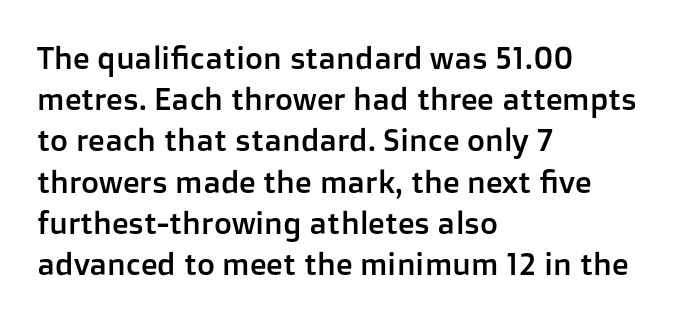
Is there any slant? The stems are plumb. What's the leading like? Ordinary, nothing unusual. Think of a printed novel: that variable character pitch is what you see here. There is no visible air inserted between adjacent glyphs. Font category for this specimen: sans-serif.
